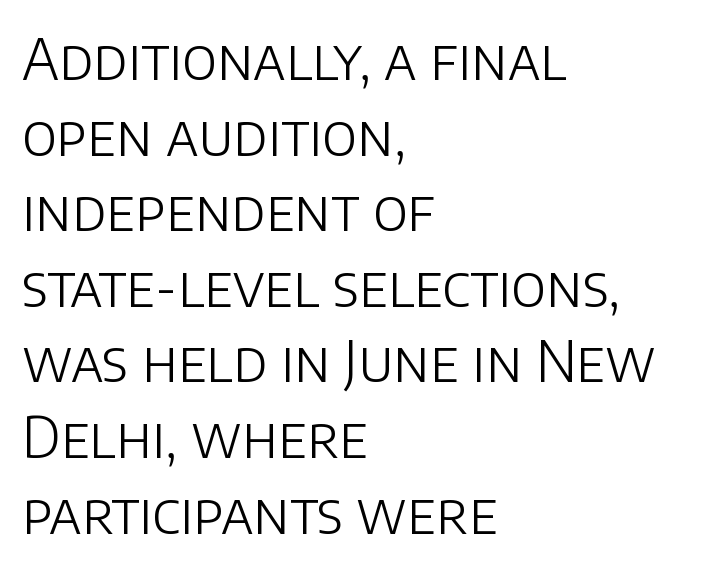
Q: Is the text bold? A: No.
Q: Is the text italic (slanted)? A: No, it is upright.
Q: Is the typeface a serif or a sans-serif typeface? A: Sans-serif.
Q: Is the text underlined? A: No.
Q: How is the paragraph aligned? A: Left-aligned.
Q: Is the spacing between letters normal or unusually wide? A: Normal.
Q: Is the spacing between lines tight, normal or loose? A: Normal.
Q: Width (condensed, normal, or wide)? A: Normal.
Q: Stroke contrast? A: Low.
Q: x-height? A: Large.
Q: Monospaced? A: No.
